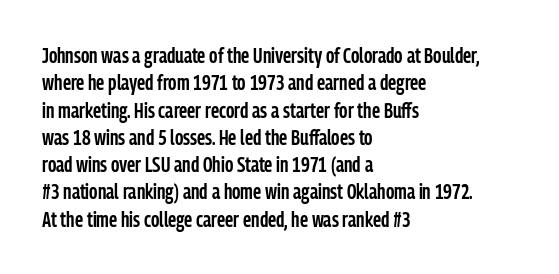
Q: Is the text bold? A: Semi-bold.
Q: Is the text italic (slanted)? A: No, it is upright.
Q: Is the text underlined? A: No.
Q: How is the paragraph aligned? A: Left-aligned.
Q: Is the spacing between letters normal or unusually wide? A: Normal.
Q: Is the spacing between lines tight, normal or loose? A: Normal.
